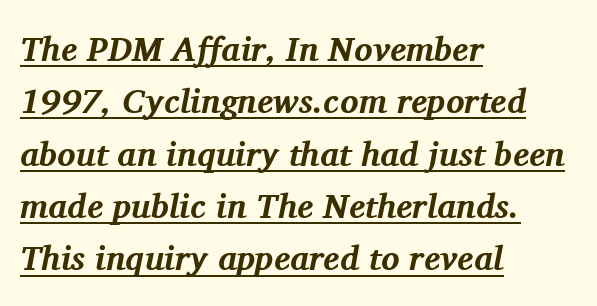
Q: Is the text bold? A: Yes.
Q: Is the text italic (slanted)? A: Yes, it leans right by about 11 degrees.
Q: Is the typeface a serif or a sans-serif typeface? A: Serif.
Q: Is the text underlined? A: Yes.
Q: How is the paragraph aligned? A: Left-aligned.
Q: Is the spacing between letters normal or unusually wide? A: Normal.
Q: Is the spacing between lines tight, normal or loose? A: Normal.
Q: Width (condensed, normal, or wide)? A: Normal.
Q: Stroke contrast? A: Medium.
Q: x-height? A: Medium.
Q: Monospaced? A: No.
